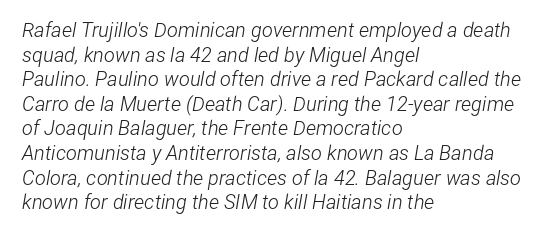
The image shows 20 px text type, italic (leaning right); set left-aligned, line spacing 1.23x, normal letter spacing, not underlined.
